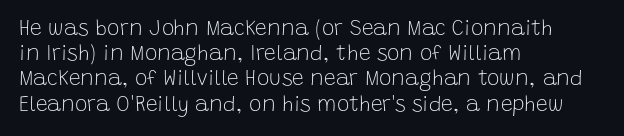
{"italic": "no", "bold": "no", "underline": "no", "align": "left", "line_spacing_ratio": 1.2, "letter_spacing": "normal", "letter_spacing_em": 0.0, "glyph_px": 21}
